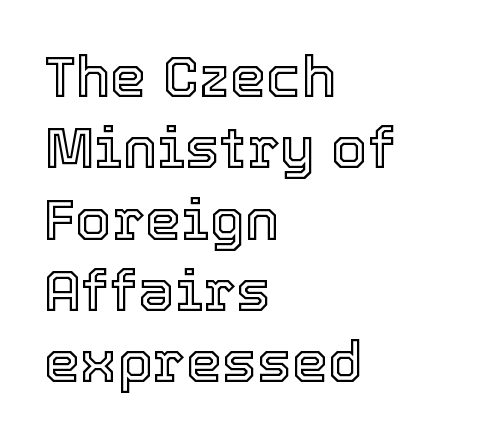
Nobody drew a line under any word here. The passage shown has conventional tracking throughout. Casual observation: everything's shoved over to the left. These lines are rendered in a variable-pitch font. Characters remain perfectly vertical along every line.
